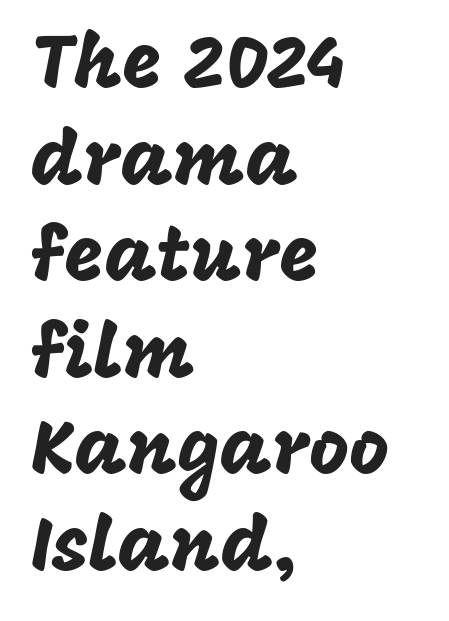
{"serif": "no", "width": "normal", "stroke_contrast": "low", "x_height": "large", "monospaced": "no", "underline": "no", "align": "left", "line_spacing": "normal", "line_spacing_ratio": 1.27, "letter_spacing": "normal", "letter_spacing_em": 0.0, "glyph_px": 76}
